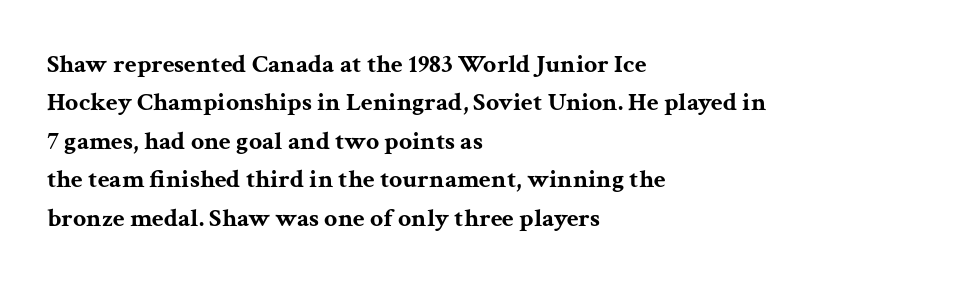
Q: Is the text bold? A: Yes.
Q: Is the text italic (slanted)? A: No, it is upright.
Q: Is the text underlined? A: No.
Q: How is the paragraph aligned? A: Left-aligned.
Q: Is the spacing between letters normal or unusually wide? A: Normal.
Q: Is the spacing between lines tight, normal or loose? A: Normal.
